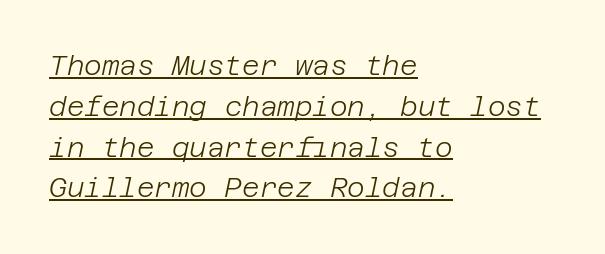
The image shows 27 px text type, italic (leaning right); set left-aligned, normal line spacing (1.51x), normal letter spacing, underlined.
